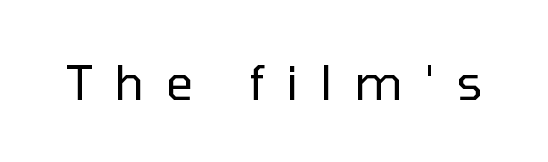
The image shows 48 px regular-weight sans-serif type, upright; set unusually wide letter spacing (+0.46 em), not underlined; low stroke contrast and a medium x-height.
